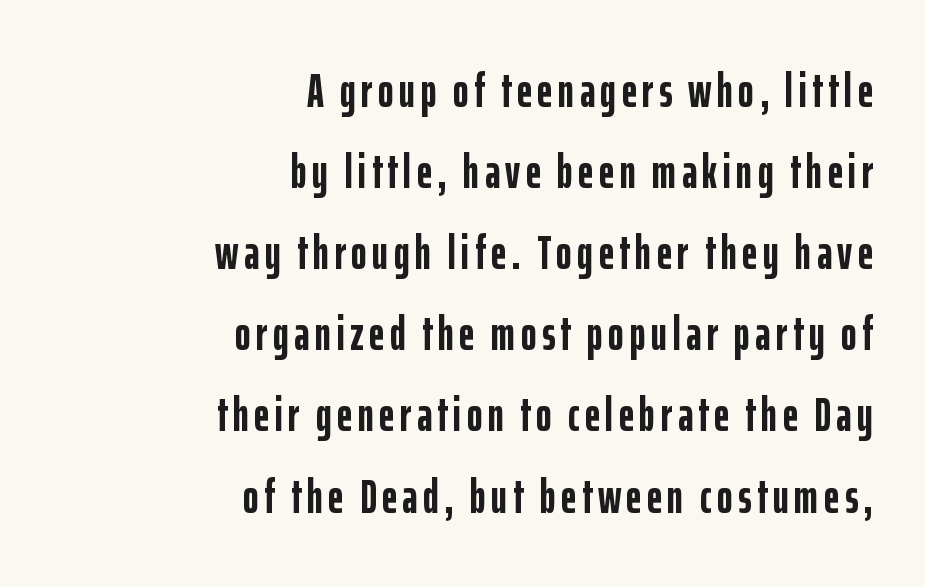
{"serif": "no", "italic": "no", "bold": "yes", "weight": "semibold", "width": "condensed", "stroke_contrast": "low", "x_height": "medium", "monospaced": "no", "underline": "no", "align": "right", "line_spacing": "normal", "line_spacing_ratio": 1.69, "glyph_px": 48}
